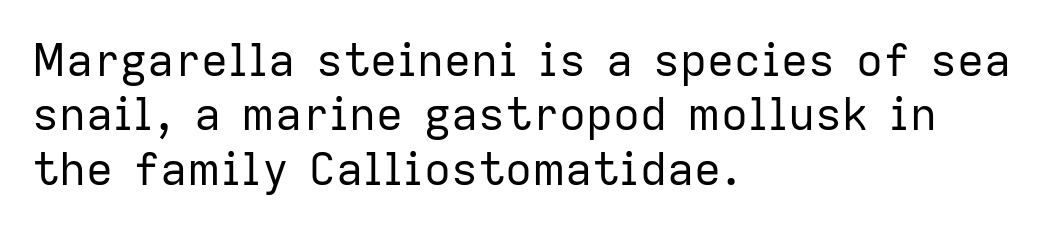
Q: Is the text bold? A: No.
Q: Is the text italic (slanted)? A: No, it is upright.
Q: Is the typeface a serif or a sans-serif typeface? A: Sans-serif.
Q: Is the text underlined? A: No.
Q: How is the paragraph aligned? A: Left-aligned.
Q: Is the spacing between letters normal or unusually wide? A: Normal.
Q: Width (condensed, normal, or wide)? A: Normal.
Q: Stroke contrast? A: Low.
Q: x-height? A: Medium.
Q: Monospaced? A: No.
